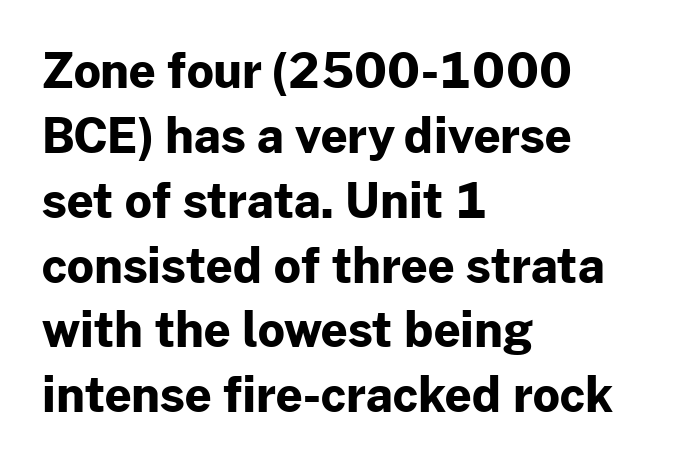
The image shows 47 px bold sans-serif type, upright; set left-aligned, normal line spacing (1.38x), normal letter spacing, not underlined; low stroke contrast and a medium x-height.
